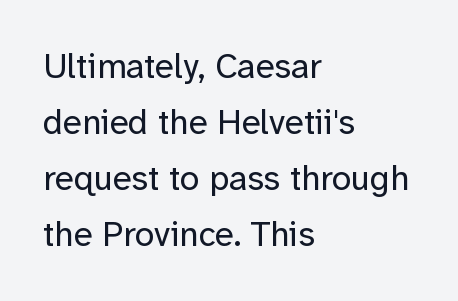
Horizontally, the lines are justified to the leading edge only. Does extra space separate the letters? No, they use regular spacing. When letters stand straight like this, we call the style roman or upright. The weight tops out at a normal text grade.
